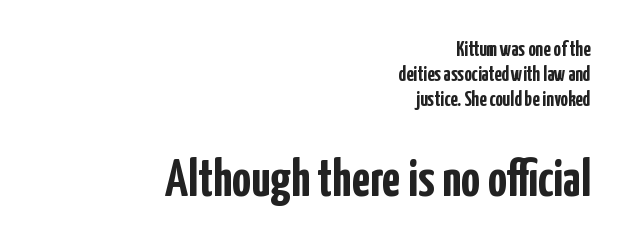
The image shows 53 px semibold, condensed sans-serif type, upright; set right-aligned, line spacing 1.18x, normal letter spacing, not underlined; the second (bottom) block is 2.52x larger; low stroke contrast and a medium x-height.
